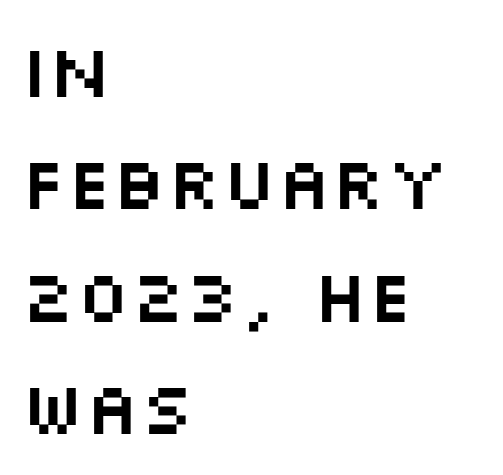
Serif or sans? Sans — the stroke terminals are bare. Do the letters lean? They stand straight. Tracking here is standard; glyphs follow each other at the usual distance. Underline: absent. Proportional: the letters do not fall into vertical columns. Caption: multi-line text, flush left, ragged right.
